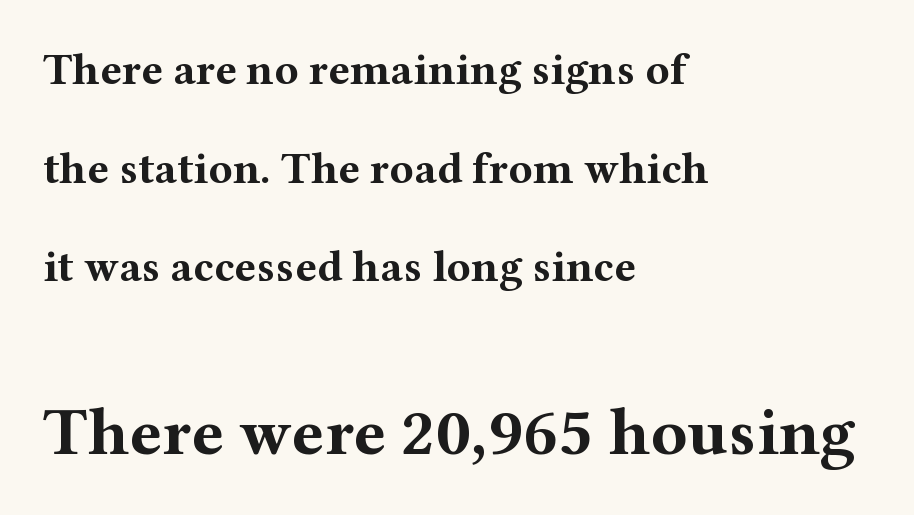
The image shows 68 px bold, wide serif type, upright; set left-aligned, loose line spacing (2.19x), normal letter spacing, not underlined; the second (bottom) block is 1.51x larger; medium stroke contrast and a medium x-height.
